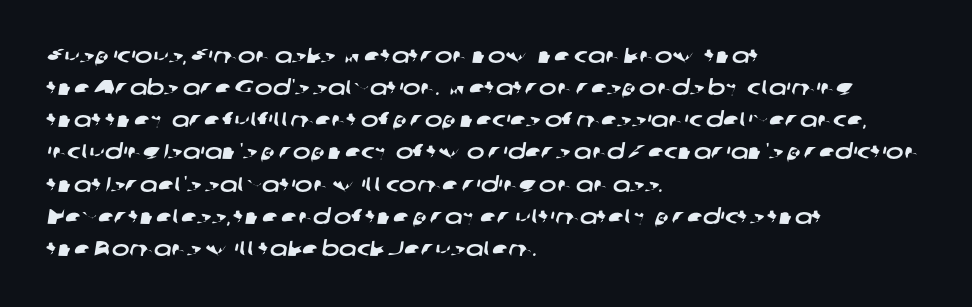
{"underline": "no", "align": "left", "line_spacing": "normal", "line_spacing_ratio": 1.53, "letter_spacing": "normal", "letter_spacing_em": 0.0, "glyph_px": 21}
